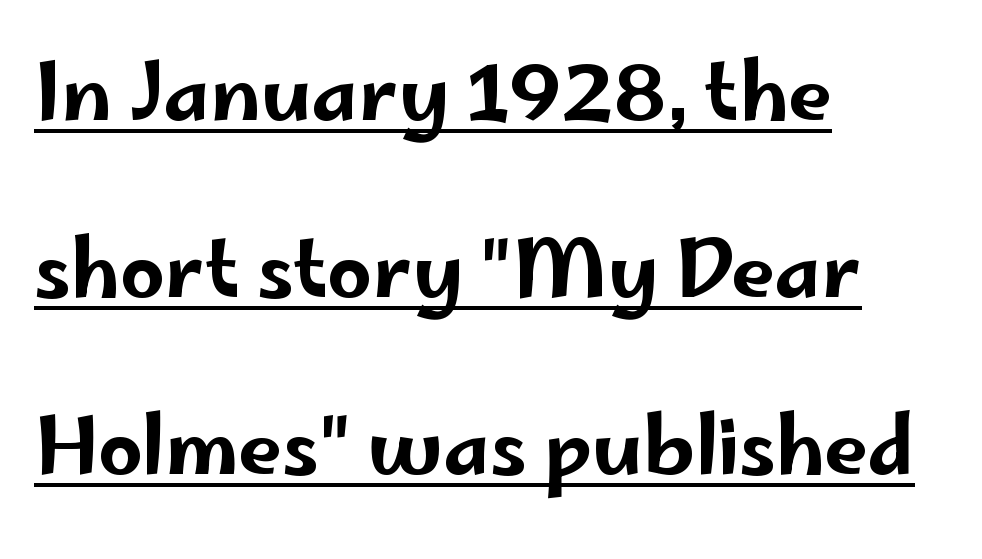
Q: Is the text italic (slanted)? A: No, it is upright.
Q: Is the typeface a serif or a sans-serif typeface? A: Sans-serif.
Q: Is the text underlined? A: Yes.
Q: How is the paragraph aligned? A: Left-aligned.
Q: Is the spacing between letters normal or unusually wide? A: Normal.
Q: Is the spacing between lines tight, normal or loose? A: Loose.
Q: Width (condensed, normal, or wide)? A: Wide.
Q: Stroke contrast? A: Low.
Q: x-height? A: Small.
Q: Monospaced? A: No.
